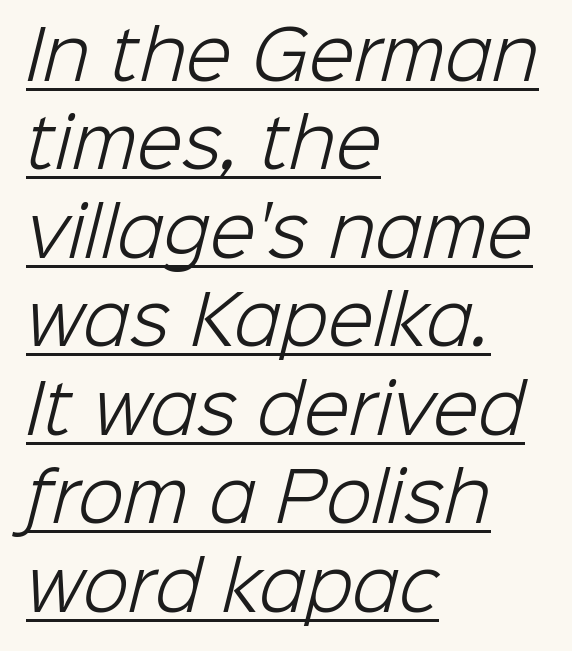
{"serif": "no", "bold": "no", "weight": "light", "width": "normal", "stroke_contrast": "low", "x_height": "medium", "monospaced": "no", "underline": "yes", "align": "left", "line_spacing": "normal", "line_spacing_ratio": 1.32, "letter_spacing": "normal", "letter_spacing_em": 0.0, "glyph_px": 67}
